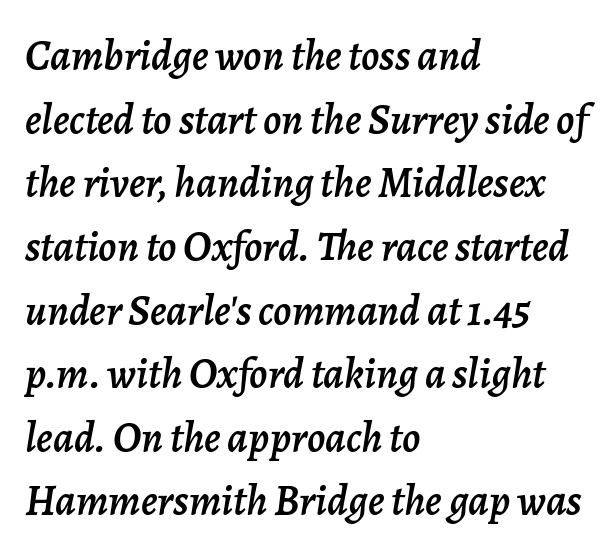
The image shows 43 px text type, italic (leaning right); set left-aligned, normal line spacing (1.48x), normal letter spacing, not underlined; low stroke contrast and a medium x-height.
